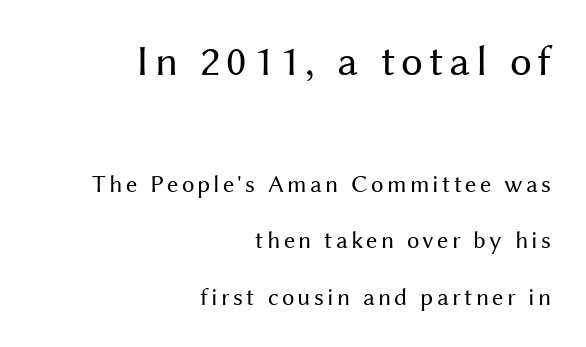
{"serif": "no", "italic": "no", "bold": "no", "weight": "regular", "width": "normal", "stroke_contrast": "medium", "x_height": "medium", "monospaced": "no", "underline": "no", "align": "right", "line_spacing": "loose", "line_spacing_ratio": 2.25, "larger_block": "first", "size_ratio": 1.76, "glyph_px": 44}
